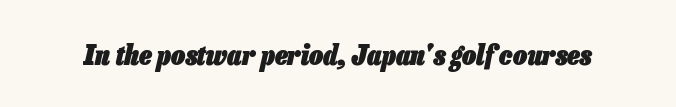
Q: Is the text bold? A: Yes.
Q: Is the text italic (slanted)? A: Yes, it leans right by about 13 degrees.
Q: Is the text underlined? A: No.
Q: Is the spacing between letters normal or unusually wide? A: Normal.
Q: Width (condensed, normal, or wide)? A: Condensed.
Q: Stroke contrast? A: Low.
Q: x-height? A: Medium.
Q: Monospaced? A: No.
